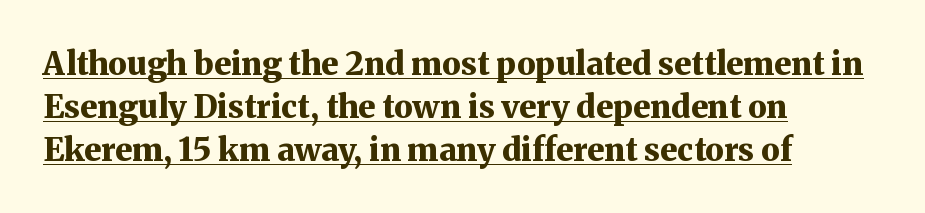
{"serif": "yes", "italic": "no", "bold": "yes", "weight": "bold", "width": "normal", "stroke_contrast": "medium", "x_height": "medium", "monospaced": "no", "underline": "yes", "align": "left", "line_spacing": "normal", "line_spacing_ratio": 1.34, "letter_spacing": "normal", "letter_spacing_em": 0.0, "glyph_px": 32}
